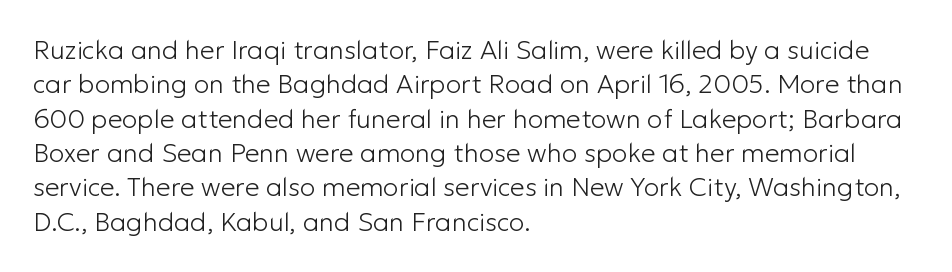
Leftover space on each line is placed entirely after the last word. Notice how the stems are strictly vertical — no italics here. The rendering uses a moderate line-height, typical for paragraphs. Underlining? Definitely not there. A light-to-regular cut is what we see here.
